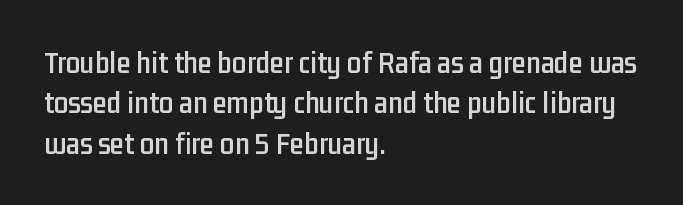
Q: Is the text italic (slanted)? A: No, it is upright.
Q: Is the typeface a serif or a sans-serif typeface? A: Sans-serif.
Q: Is the text underlined? A: No.
Q: How is the paragraph aligned? A: Left-aligned.
Q: Is the spacing between letters normal or unusually wide? A: Normal.
Q: Is the spacing between lines tight, normal or loose? A: Normal.
Q: Width (condensed, normal, or wide)? A: Condensed.
Q: Stroke contrast? A: Low.
Q: x-height? A: Medium.
Q: Monospaced? A: No.
